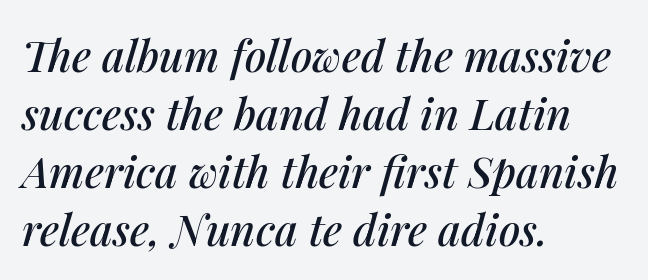
The image shows 43 px text type, italic (leaning right); set left-aligned, normal line spacing (1.35x), normal letter spacing, not underlined; medium stroke contrast and a medium x-height.
